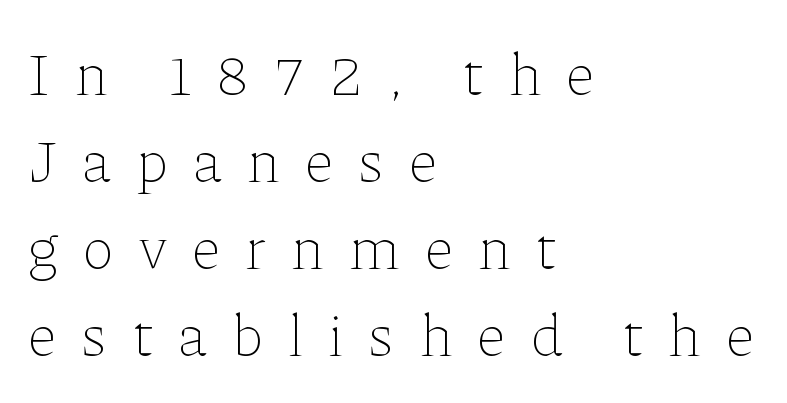
{"italic": "no", "bold": "no", "weight": "thin", "width": "normal", "stroke_contrast": "low", "x_height": "medium", "monospaced": "no", "underline": "no", "align": "left", "line_spacing": "normal", "line_spacing_ratio": 1.45, "letter_spacing": "wide", "letter_spacing_em": 0.42, "glyph_px": 60}
